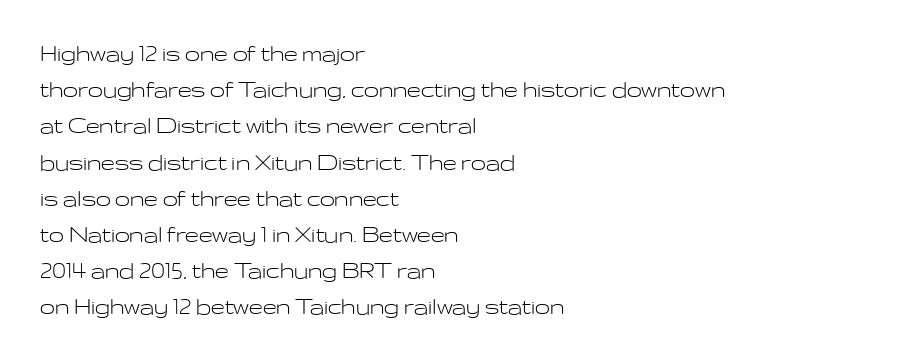
{"italic": "no", "bold": "no", "underline": "no", "align": "left", "line_spacing": "normal", "line_spacing_ratio": 1.34, "letter_spacing": "normal", "letter_spacing_em": 0.0, "glyph_px": 27}
